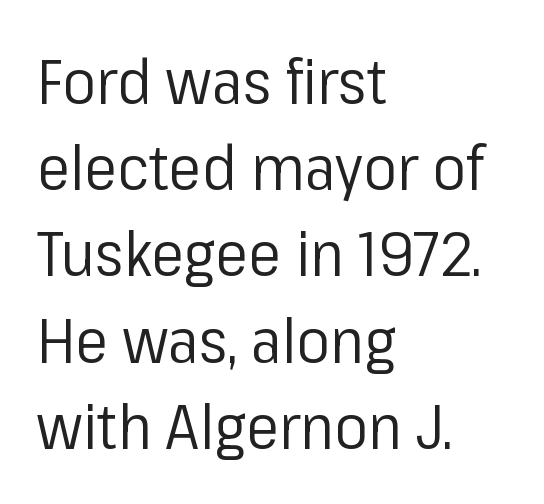
Q: Is the text bold? A: No.
Q: Is the text italic (slanted)? A: No, it is upright.
Q: Is the typeface a serif or a sans-serif typeface? A: Sans-serif.
Q: Is the text underlined? A: No.
Q: How is the paragraph aligned? A: Left-aligned.
Q: Is the spacing between letters normal or unusually wide? A: Normal.
Q: Is the spacing between lines tight, normal or loose? A: Normal.
Q: Width (condensed, normal, or wide)? A: Normal.
Q: Stroke contrast? A: Low.
Q: x-height? A: Medium.
Q: Monospaced? A: No.
